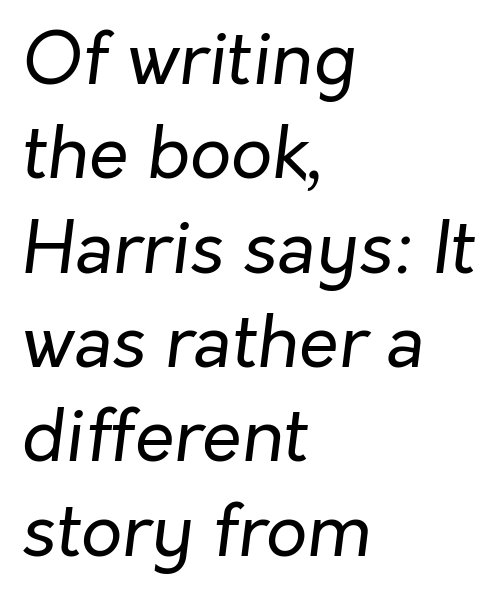
Q: Is the text bold? A: No.
Q: Is the text italic (slanted)? A: Yes, it leans right by about 7 degrees.
Q: Is the text underlined? A: No.
Q: How is the paragraph aligned? A: Left-aligned.
Q: Is the spacing between letters normal or unusually wide? A: Normal.
Q: Is the spacing between lines tight, normal or loose? A: Normal.
Q: Width (condensed, normal, or wide)? A: Normal.
Q: Stroke contrast? A: Low.
Q: x-height? A: Medium.
Q: Monospaced? A: No.
